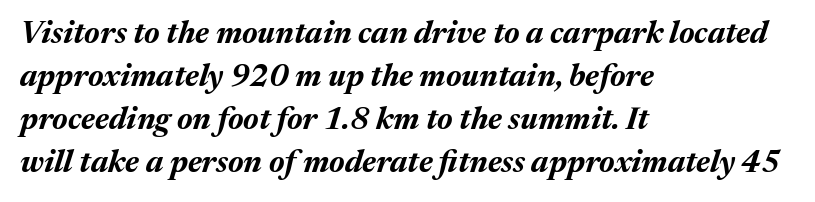
Decoration check: the copy has no underline. Default kerning and tracking; the words read as compact shapes. The whole block is typeset with a tilt. Normally led — the rows are evenly, conventionally spaced.
